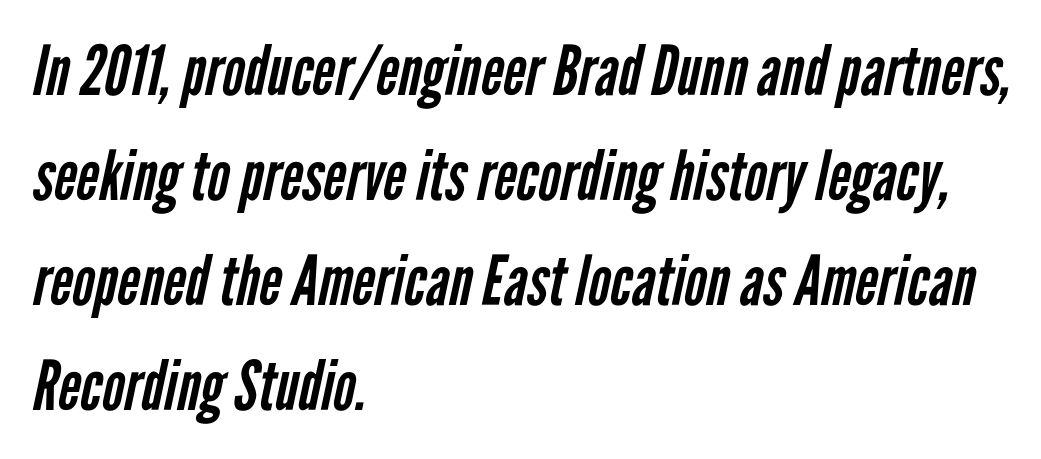
{"serif": "no", "bold": "no", "weight": "regular", "width": "condensed", "stroke_contrast": "low", "x_height": "medium", "monospaced": "no", "underline": "no", "align": "left", "line_spacing": "normal", "line_spacing_ratio": 1.52, "letter_spacing": "normal", "letter_spacing_em": 0.0, "glyph_px": 69}
